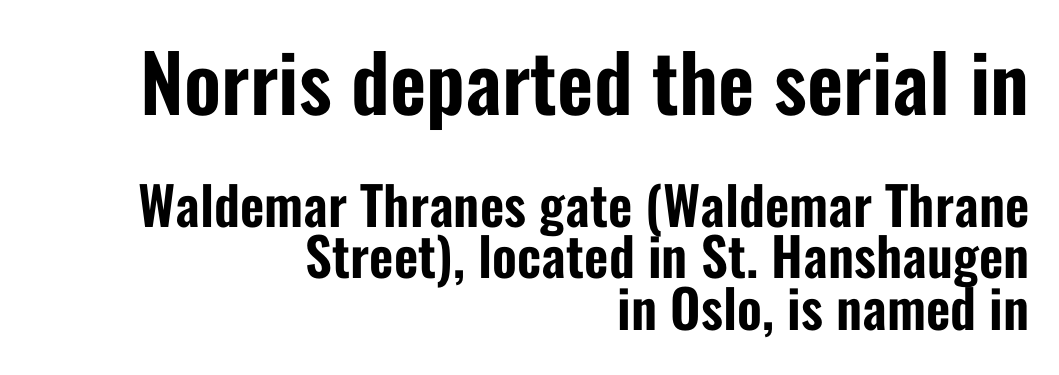
The image shows 79 px condensed sans-serif type, upright; set right-aligned, tight line spacing (0.97x), normal letter spacing, not underlined; the first (top) block is 1.49x larger; low stroke contrast and a medium x-height.
